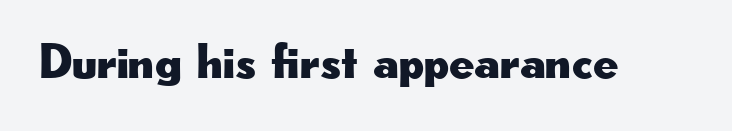
Nope, no serifs anywhere on these letters. Unlike italic type, these characters show no tilt at all. Looks like regular typesetting: each glyph gets only the width it needs. This rendering features lettering with no underline. No extra tracking has been applied to these lines.
